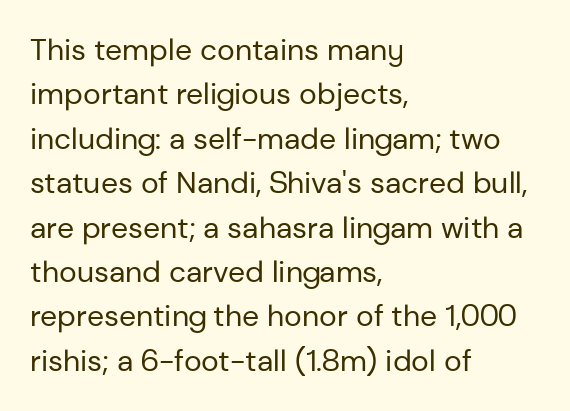
All the whitespace from short lines collects on the right. Check under the words: just untouched page. The horizontal fit of the characters is conventional and even. Grotesque or geometric, the face here clearly has no serifs.
